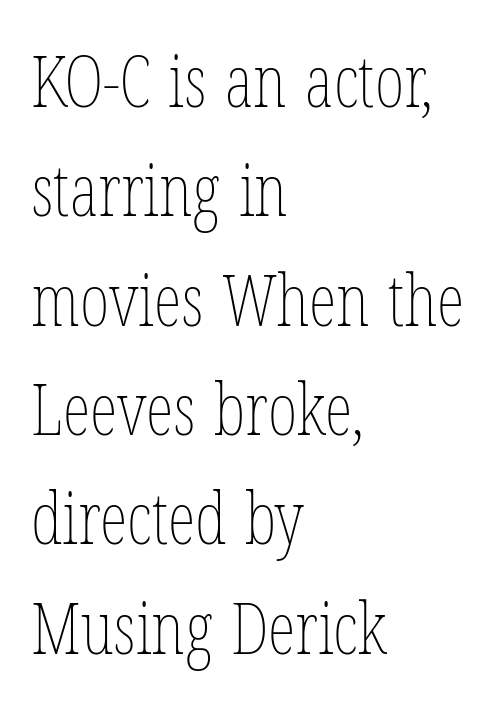
The image shows 71 px thin, condensed type, upright; set left-aligned, normal line spacing (1.54x), normal letter spacing, not underlined; low stroke contrast and a medium x-height.
